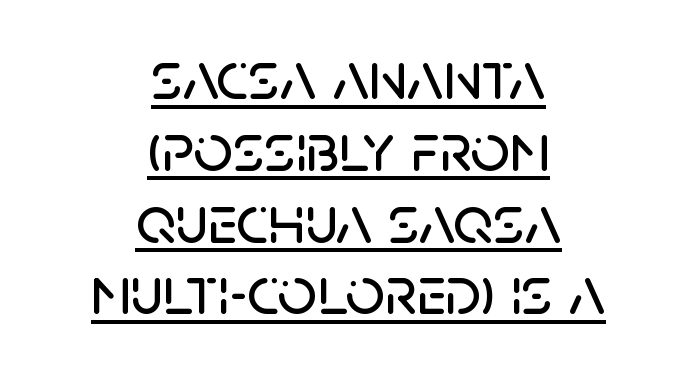
Q: Is the text italic (slanted)? A: No, it is upright.
Q: Is the typeface a serif or a sans-serif typeface? A: Sans-serif.
Q: Is the text underlined? A: Yes.
Q: How is the paragraph aligned? A: Centered.
Q: Is the spacing between letters normal or unusually wide? A: Normal.
Q: Is the spacing between lines tight, normal or loose? A: Tight.
Q: Width (condensed, normal, or wide)? A: Normal.
Q: Stroke contrast? A: Low.
Q: x-height? A: Large.
Q: Monospaced? A: No.
